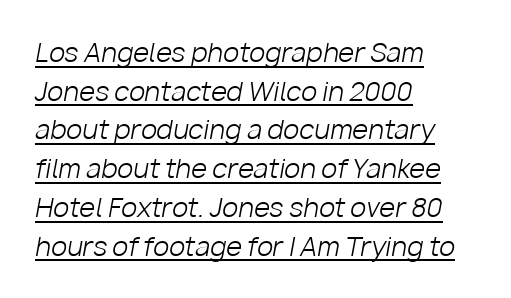
Italic? Definitely — the glyphs are oblique. Caption: face not bold, strokes unweighted. Where is the straight margin? On the left. A normal amount of white space separates one row of letters from the next.
